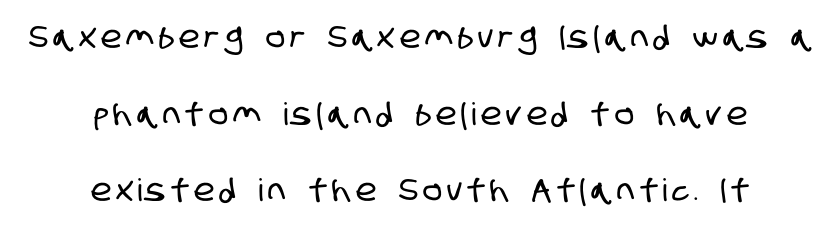
Q: Is the typeface a serif or a sans-serif typeface? A: Sans-serif.
Q: Is the text underlined? A: No.
Q: How is the paragraph aligned? A: Centered.
Q: Is the spacing between lines tight, normal or loose? A: Loose.
Q: Width (condensed, normal, or wide)? A: Condensed.
Q: Stroke contrast? A: Low.
Q: x-height? A: Large.
Q: Monospaced? A: No.
